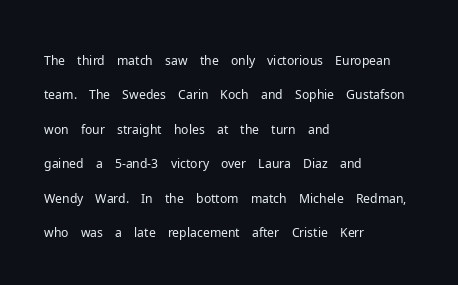
Q: Is the text bold? A: No.
Q: Is the text italic (slanted)? A: No, it is upright.
Q: Is the text underlined? A: No.
Q: How is the paragraph aligned? A: Left-aligned.
Q: Is the spacing between letters normal or unusually wide? A: Normal.
Q: Is the spacing between lines tight, normal or loose? A: Normal.
